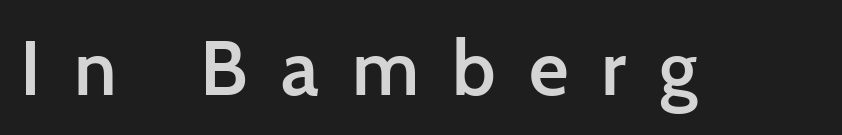
On the weight axis this lands at semibold, roughly 600. The space directly below the letters is spotless. Is this a fixed-width face? No — the glyphs have proportional, varying widths. Between one letter and the next there's a generous, obvious gap. What kind of face is this? One without serifs — a sans. This is the regular roman posture of the typeface.
